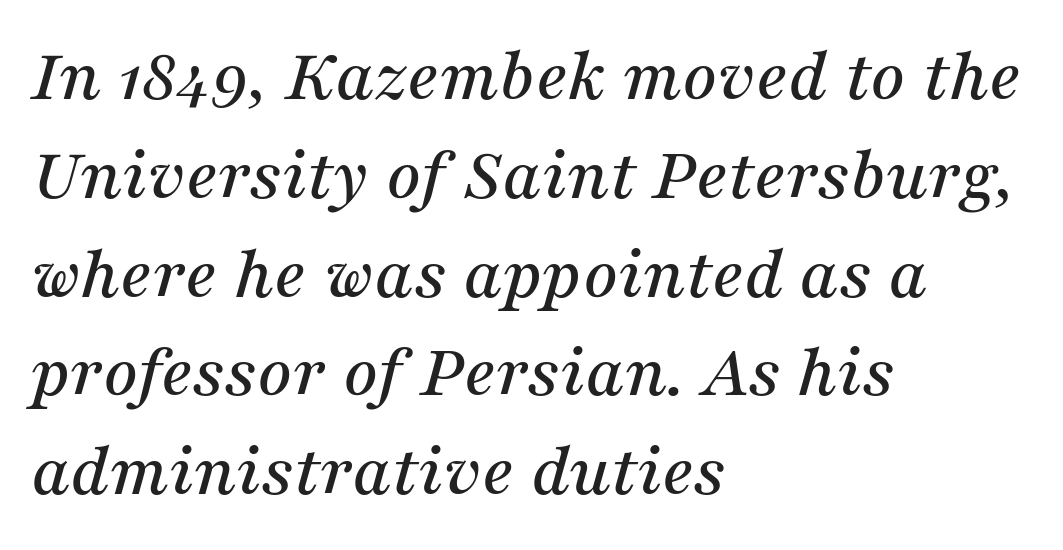
The letters are slanted; this is an italic face. Do the characters align in a grid? No, the font is proportional. Horizontal alignment here is leftward, the default for most running prose. Old-style or modern, the face here clearly has serifs. Line spacing here is normal.
